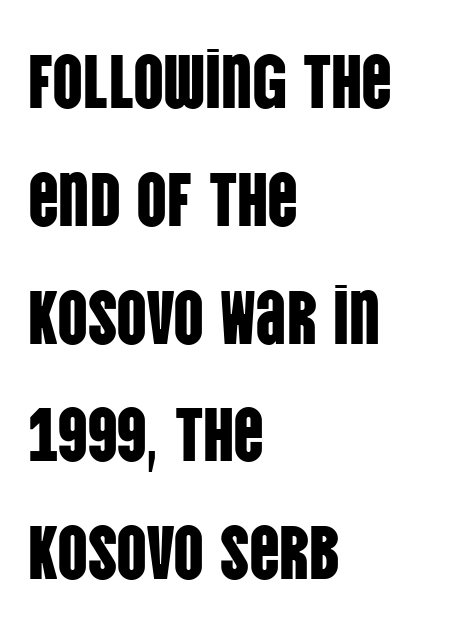
{"serif": "no", "italic": "no", "width": "condensed", "stroke_contrast": "low", "x_height": "large", "monospaced": "no", "underline": "no", "align": "left", "line_spacing": "normal", "line_spacing_ratio": 1.55, "letter_spacing": "normal", "letter_spacing_em": 0.0, "glyph_px": 76}
